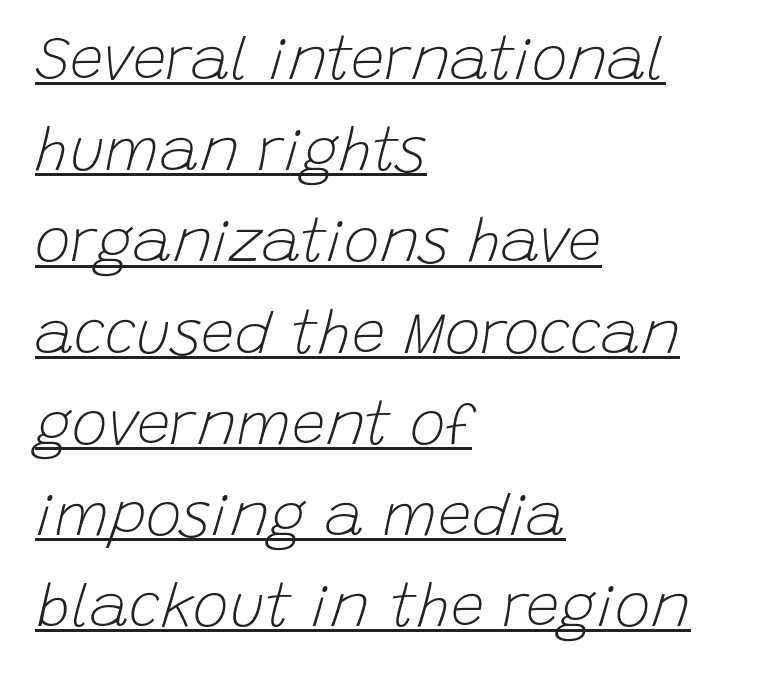
Varying glyph widths throughout — classic text-font behaviour. The designer left line spacing at the default. This sample carries an underscore along the baseline area. The specimen reads as italic at a glance.
